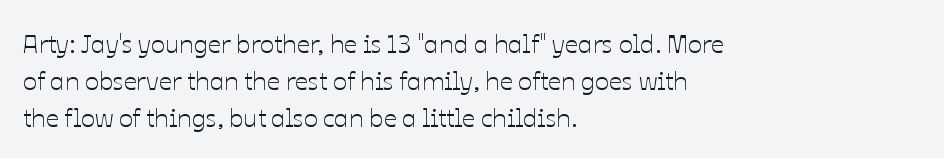
{"italic": "no", "underline": "no", "align": "left", "line_spacing": "normal", "line_spacing_ratio": 1.42, "letter_spacing": "normal", "letter_spacing_em": 0.0, "glyph_px": 26}
